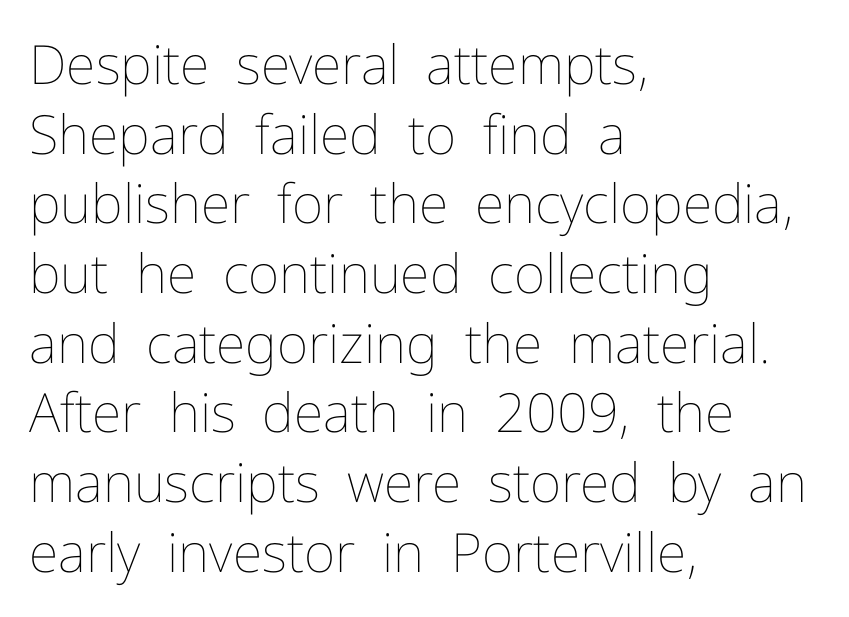
{"italic": "no", "bold": "no", "weight": "thin", "width": "normal", "stroke_contrast": "low", "x_height": "medium", "monospaced": "no", "underline": "no", "align": "left", "line_spacing": "normal", "line_spacing_ratio": 1.29, "letter_spacing": "normal", "letter_spacing_em": 0.0, "glyph_px": 54}
